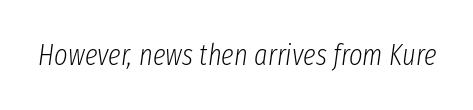
The image shows 29 px light, condensed type, italic (leaning right); set normal letter spacing, not underlined; low stroke contrast and a medium x-height.
